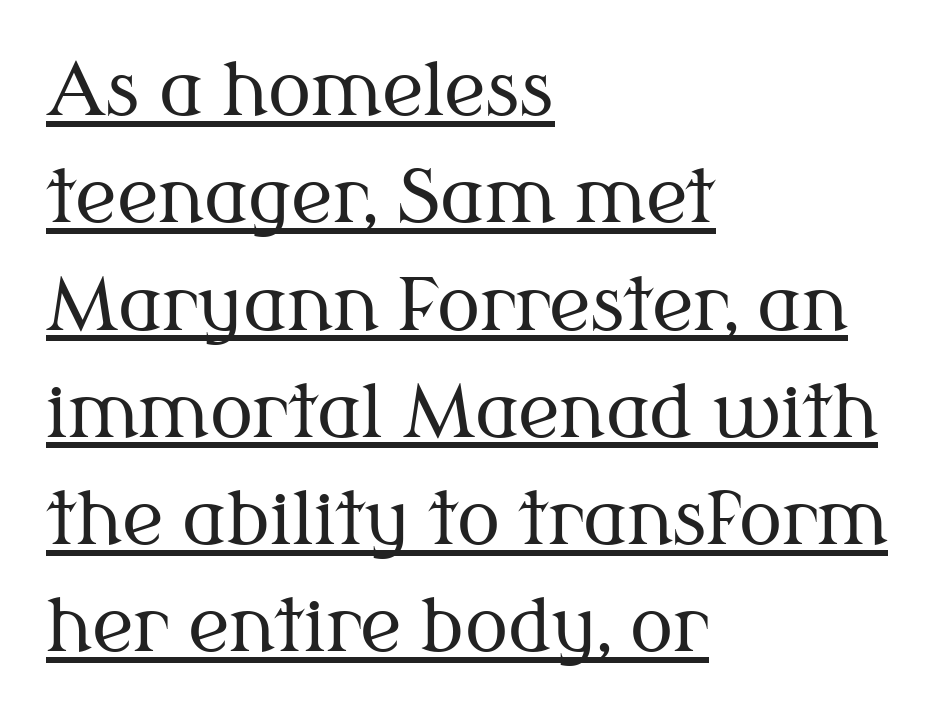
The image shows 72 px regular-weight serif type, upright; set left-aligned, normal line spacing (1.49x), normal letter spacing, underlined; medium stroke contrast and a medium x-height.
